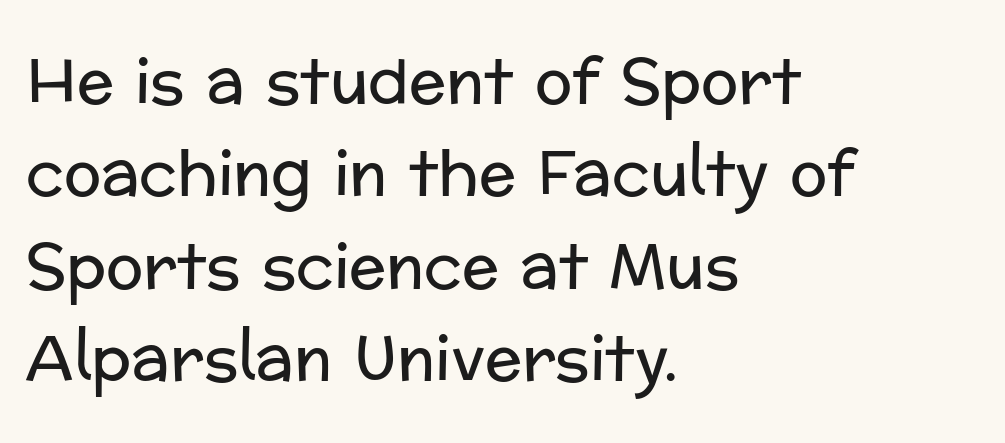
The image shows 62 px regular-weight sans-serif type, upright; set left-aligned, normal line spacing (1.49x), normal letter spacing, not underlined; low stroke contrast and a medium x-height.
